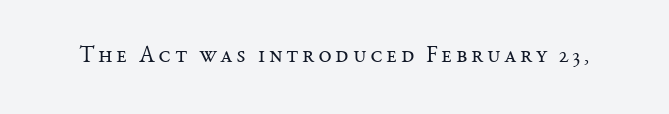
The image shows 23 px text type, upright; set not underlined.
